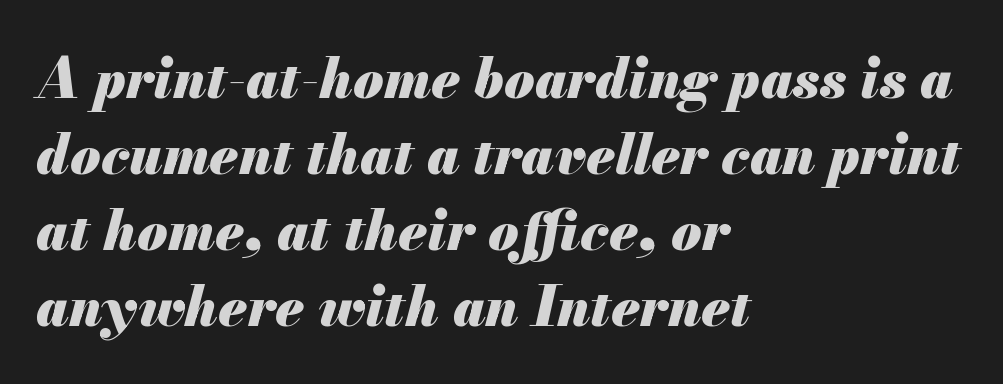
The image shows 55 px heavy type, italic (leaning right); set left-aligned, normal line spacing (1.38x), normal letter spacing, not underlined; medium stroke contrast and a small x-height.
